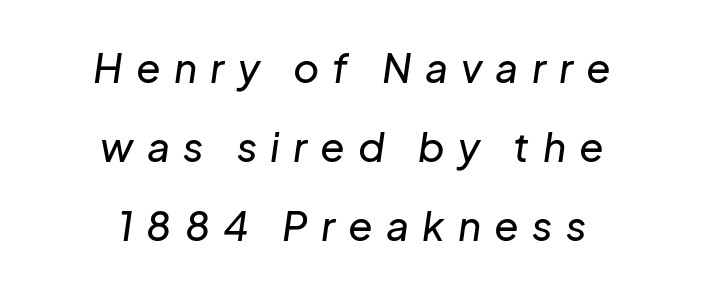
The image shows 40 px text type, italic (leaning right); set centered, loose line spacing (1.98x), unusually wide letter spacing (+0.33 em), not underlined; low stroke contrast and a medium x-height.
